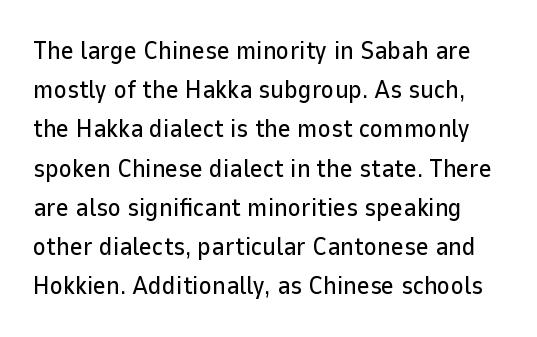
Spacing between characters is what you'd get straight out of the box. Nope, not italic — everything's standing straight. A normal amount of white space separates one row of letters from the next. Each row of text sits above clean, open space.
